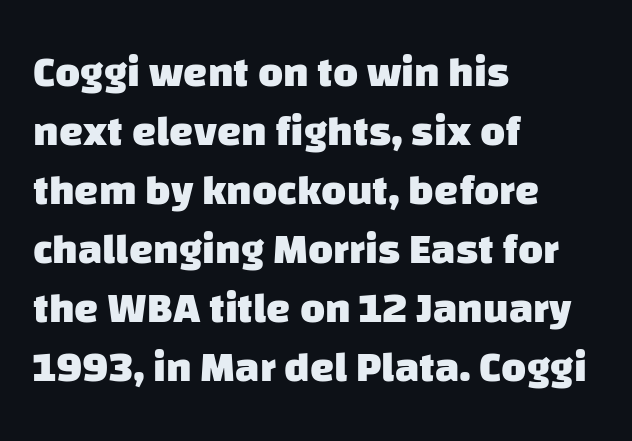
Q: Is the text bold? A: Yes.
Q: Is the typeface a serif or a sans-serif typeface? A: Sans-serif.
Q: Is the text underlined? A: No.
Q: How is the paragraph aligned? A: Left-aligned.
Q: Is the spacing between letters normal or unusually wide? A: Normal.
Q: Is the spacing between lines tight, normal or loose? A: Normal.
Q: Width (condensed, normal, or wide)? A: Normal.
Q: Stroke contrast? A: Low.
Q: x-height? A: Large.
Q: Monospaced? A: No.
